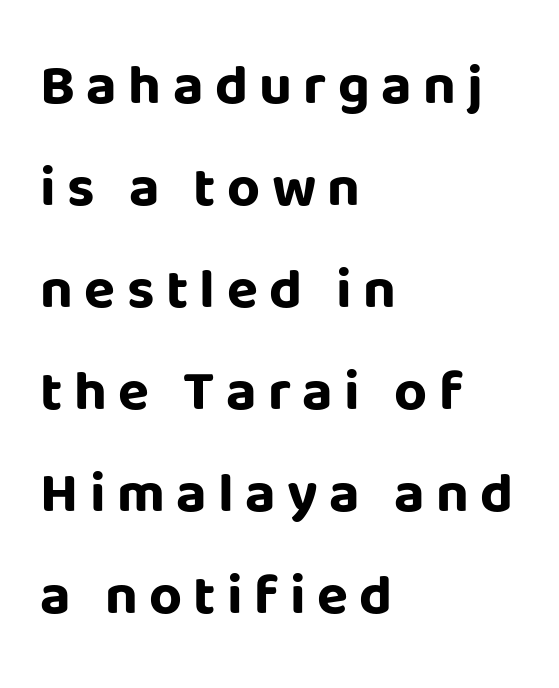
Q: Is the text bold? A: Yes.
Q: Is the text italic (slanted)? A: No, it is upright.
Q: Is the typeface a serif or a sans-serif typeface? A: Sans-serif.
Q: Is the text underlined? A: No.
Q: How is the paragraph aligned? A: Left-aligned.
Q: Is the spacing between letters normal or unusually wide? A: Unusually wide.
Q: Width (condensed, normal, or wide)? A: Normal.
Q: Stroke contrast? A: Low.
Q: x-height? A: Large.
Q: Monospaced? A: No.
